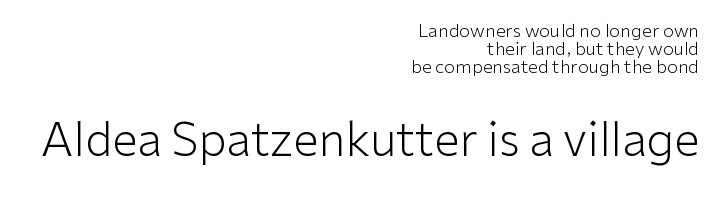
This rendering employs a face without finishing strokes, i.e., a sans-serif. You could not count columns in this text — the font is proportionally spaced. The letterforms sit at book weight or below. The area under the type is left untouched. Is the letter spacing exaggerated? No — it looks like the ordinary default.
